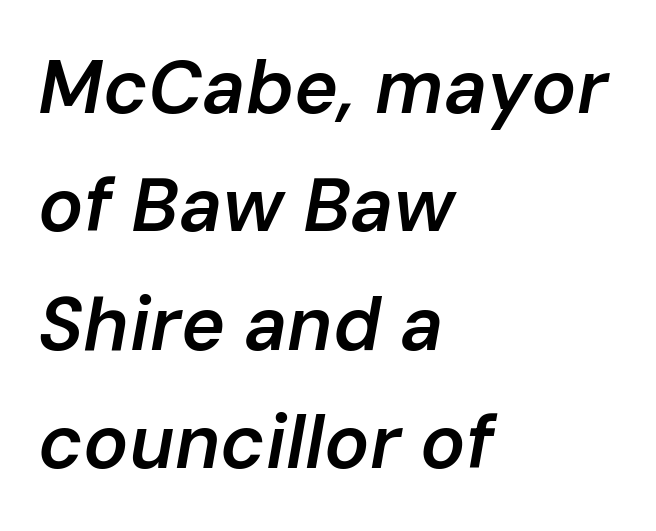
{"italic": "yes", "lean": "right", "slant_degrees": 10, "bold": "semi", "weight": "semibold", "width": "normal", "stroke_contrast": "low", "x_height": "medium", "monospaced": "no", "underline": "no", "align": "left", "line_spacing": "normal", "line_spacing_ratio": 1.58, "letter_spacing": "normal", "letter_spacing_em": 0.0, "glyph_px": 75}
